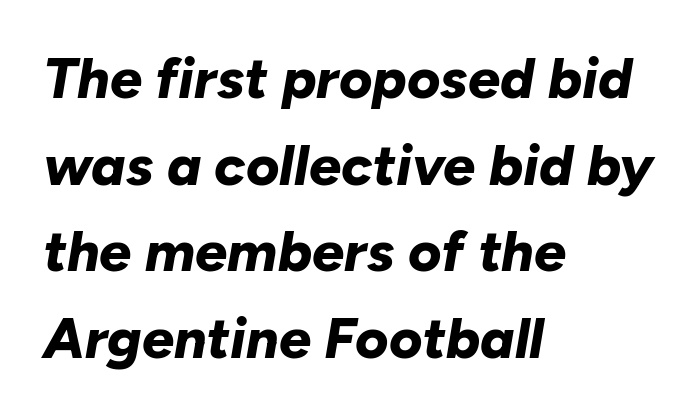
Honestly, the row spacing looks completely unremarkable. Type without underlining. These lines stack with their left ends in a neat column. A full-strength bold gives these letters their thick strokes. Characters are canted at an angle relative to the baseline's perpendicular.
